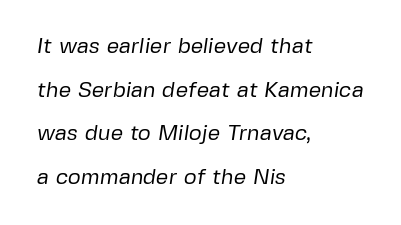
All the whitespace from short lines collects on the right. Unmarked baselines from the first word to the last. Leading is clearly above the norm, producing a sparse column. This reads as an unemphasized weight, regular at the heaviest. The tracking reads as untouched default to a designer's eye.
